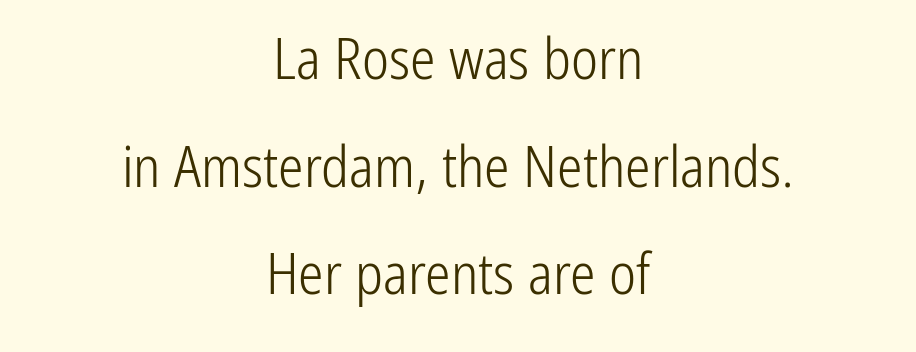
The image shows 57 px light, condensed sans-serif type, upright; set centered, line spacing 1.89x, normal letter spacing, not underlined; low stroke contrast and a medium x-height.
